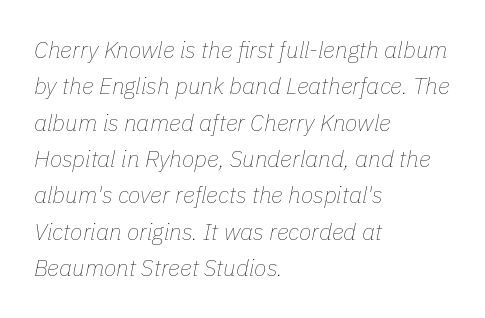
Unbolded letterforms with no extra heft. Tracking value appears to be zero — textbook default spacing. Leading matches the norm, producing a regular column. This is oblique type, the kind used for emphasis or titles. Typeset ragged right — the left edge is the straight one. Each row of text sits above clean, open space.
